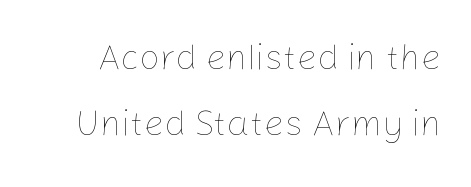
{"italic": "no", "bold": "no", "weight": "thin", "width": "normal", "stroke_contrast": "low", "x_height": "medium", "monospaced": "no", "underline": "no", "line_spacing_ratio": 1.82, "letter_spacing": "normal", "letter_spacing_em": 0.0, "glyph_px": 36}
